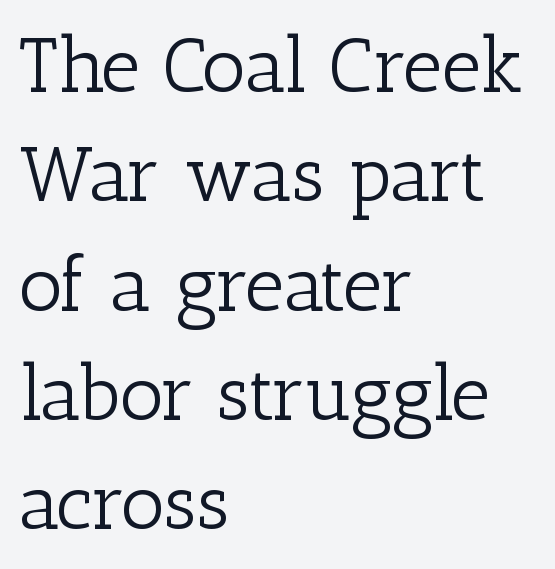
The image shows 77 px light serif type, upright; set left-aligned, normal line spacing (1.42x), normal letter spacing, not underlined; low stroke contrast and a medium x-height.
